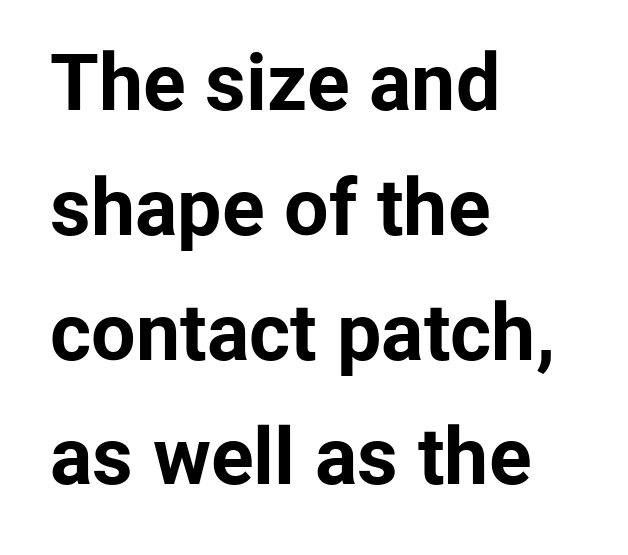
Q: Is the text bold? A: Yes.
Q: Is the text italic (slanted)? A: No, it is upright.
Q: Is the typeface a serif or a sans-serif typeface? A: Sans-serif.
Q: Is the text underlined? A: No.
Q: How is the paragraph aligned? A: Left-aligned.
Q: Is the spacing between letters normal or unusually wide? A: Normal.
Q: Is the spacing between lines tight, normal or loose? A: Normal.
Q: Width (condensed, normal, or wide)? A: Normal.
Q: Stroke contrast? A: Low.
Q: x-height? A: Medium.
Q: Monospaced? A: No.
